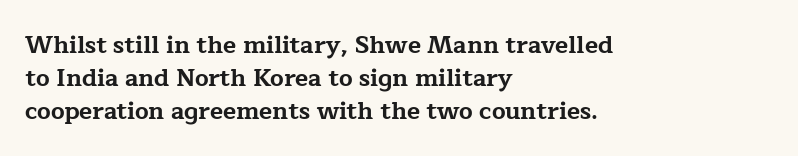
{"italic": "no", "bold": "yes", "underline": "no", "align": "left", "line_spacing": "normal", "line_spacing_ratio": 1.37, "letter_spacing": "normal", "letter_spacing_em": 0.0, "glyph_px": 24}
